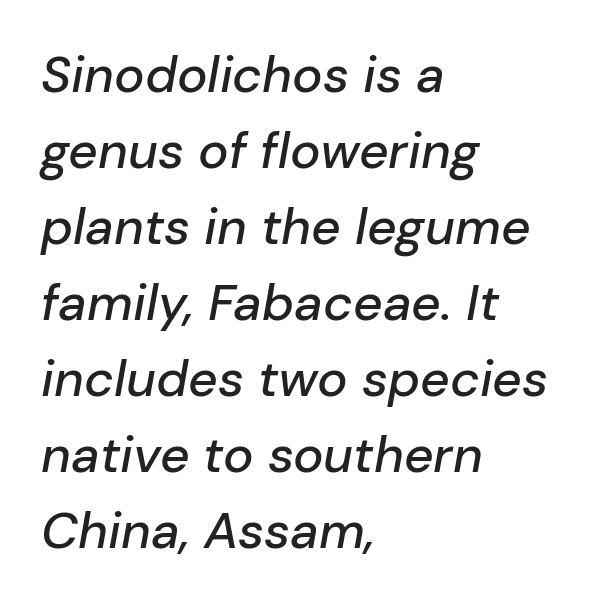
The image shows 51 px text type, italic (leaning right); set left-aligned, normal line spacing (1.49x), normal letter spacing, not underlined; low stroke contrast and a medium x-height.
